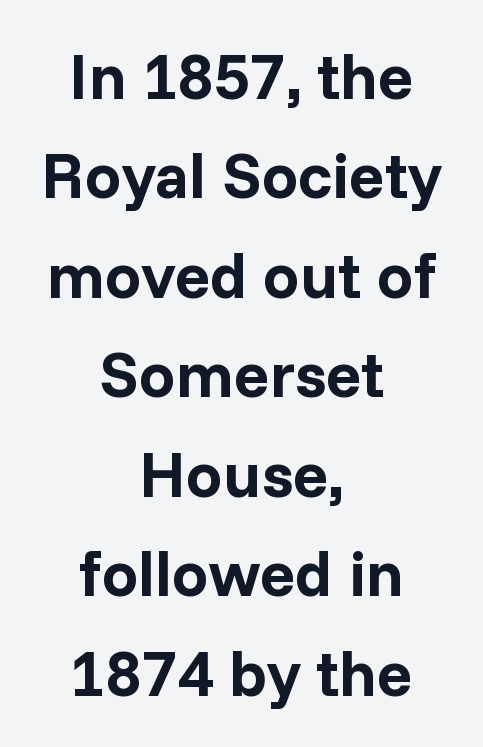
The image shows 65 px bold sans-serif type, upright; set centered, normal line spacing (1.53x), normal letter spacing, not underlined; low stroke contrast and a medium x-height.
